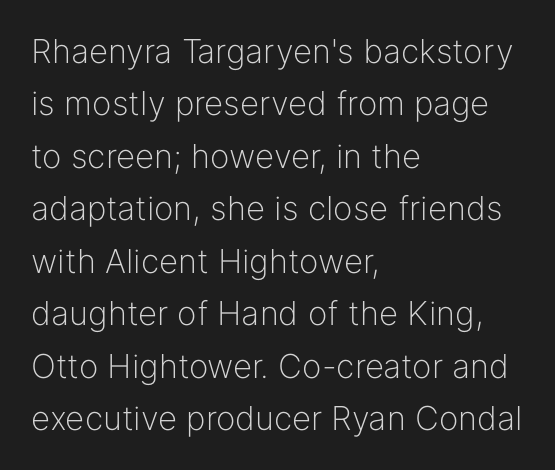
Vertical strokes here are truly vertical. Think standard paragraph weight, or any step lighter than that. The lines in this sample share a left origin and differ only in where they stop. The type family on display is of the sans-serif kind.
